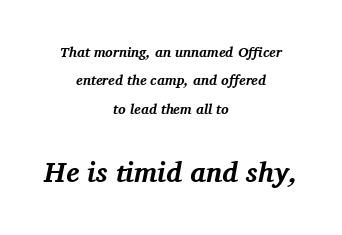
These lines stand farther apart than default settings would place them. This rendering leaves character spacing at its baseline value. Compared with an ordinary text face, these strokes are far heavier — a full bold. The face used here is seriffed, in the tradition of book romans.
